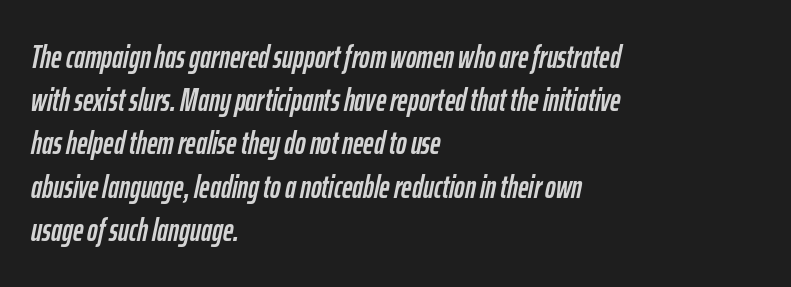
{"italic": "yes", "lean": "right", "slant_degrees": 12, "width": "condensed", "stroke_contrast": "low", "x_height": "medium", "monospaced": "no", "underline": "no", "align": "left", "line_spacing": "normal", "line_spacing_ratio": 1.35, "letter_spacing": "normal", "letter_spacing_em": 0.0, "glyph_px": 32}
